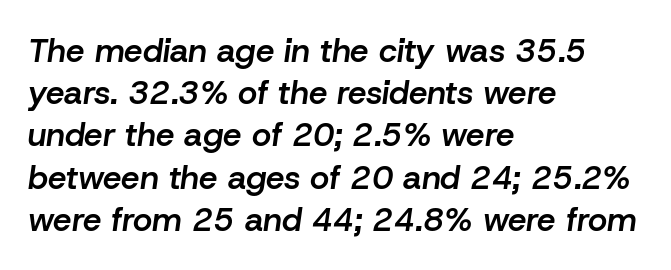
{"italic": "yes", "lean": "right", "slant_degrees": 8, "bold": "semi", "weight": "semibold", "width": "normal", "stroke_contrast": "low", "x_height": "medium", "monospaced": "no", "underline": "no", "align": "left", "line_spacing": "normal", "line_spacing_ratio": 1.28, "letter_spacing": "normal", "letter_spacing_em": 0.0, "glyph_px": 33}
